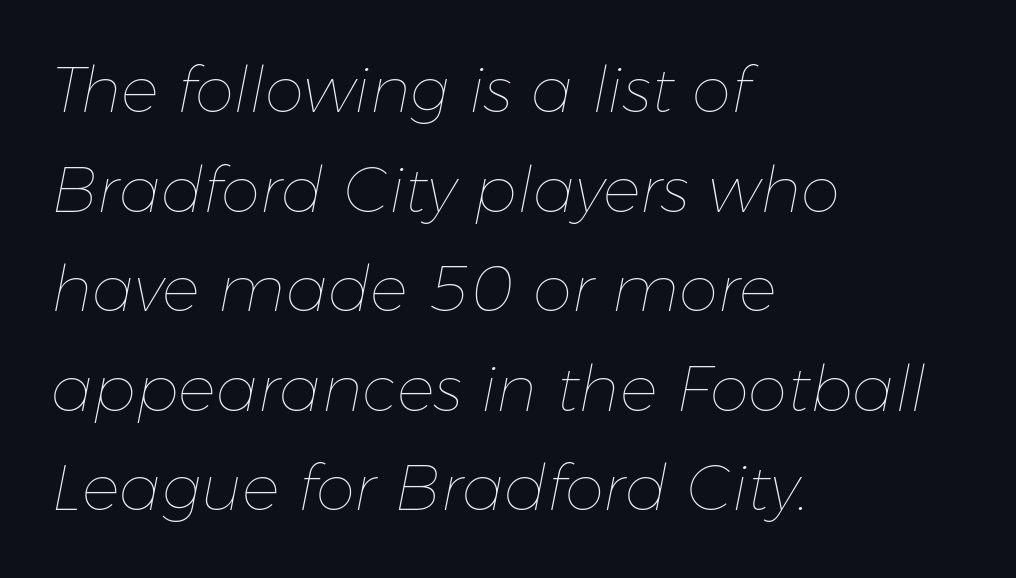
Short note: letters normally spaced. Varying glyph widths throughout — classic text-font behaviour. The compositor pushed each line to the left boundary. No extra ink here — the face is not bold.
